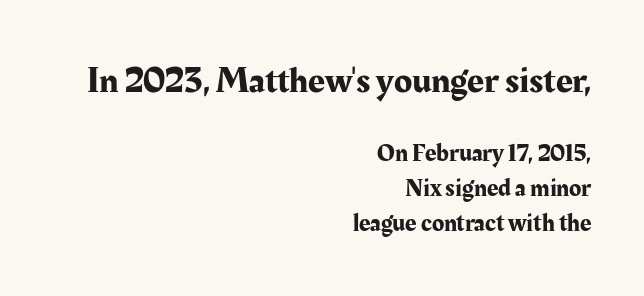
{"serif": "yes", "italic": "no", "width": "normal", "stroke_contrast": "medium", "x_height": "medium", "monospaced": "no", "underline": "no", "align": "right", "line_spacing": "normal", "line_spacing_ratio": 1.39, "letter_spacing": "normal", "letter_spacing_em": 0.0, "larger_block": "first", "size_ratio": 1.48, "glyph_px": 37}
